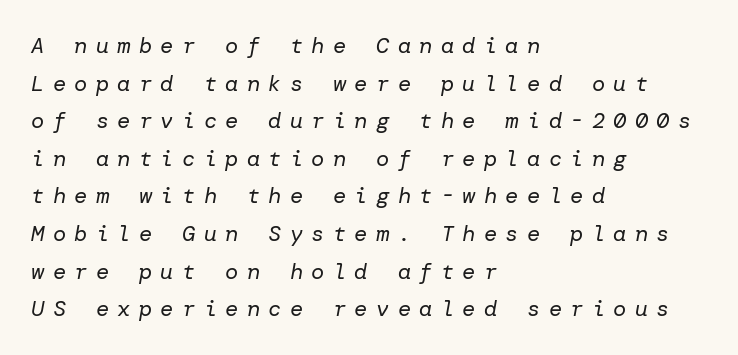
Q: Is the text bold? A: No.
Q: Is the text italic (slanted)? A: Yes, it leans right by about 10 degrees.
Q: Is the text underlined? A: No.
Q: How is the paragraph aligned? A: Left-aligned.
Q: Is the spacing between letters normal or unusually wide? A: Unusually wide.
